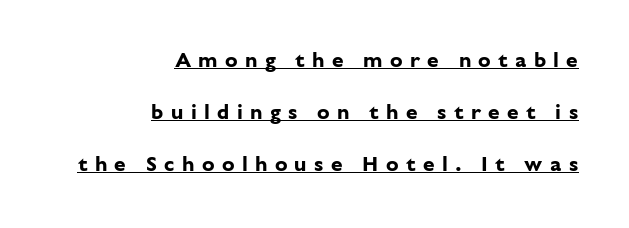
Q: Is the text bold? A: Yes.
Q: Is the text italic (slanted)? A: No, it is upright.
Q: Is the text underlined? A: Yes.
Q: How is the paragraph aligned? A: Right-aligned.
Q: Is the spacing between letters normal or unusually wide? A: Unusually wide.
Q: Is the spacing between lines tight, normal or loose? A: Loose.
